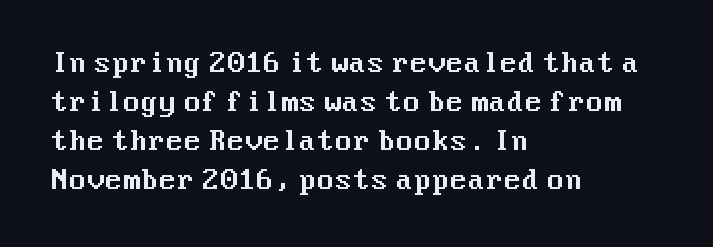
Q: Is the text italic (slanted)? A: No, it is upright.
Q: Is the text underlined? A: No.
Q: How is the paragraph aligned? A: Left-aligned.
Q: Is the spacing between letters normal or unusually wide? A: Normal.
Q: Is the spacing between lines tight, normal or loose? A: Normal.
